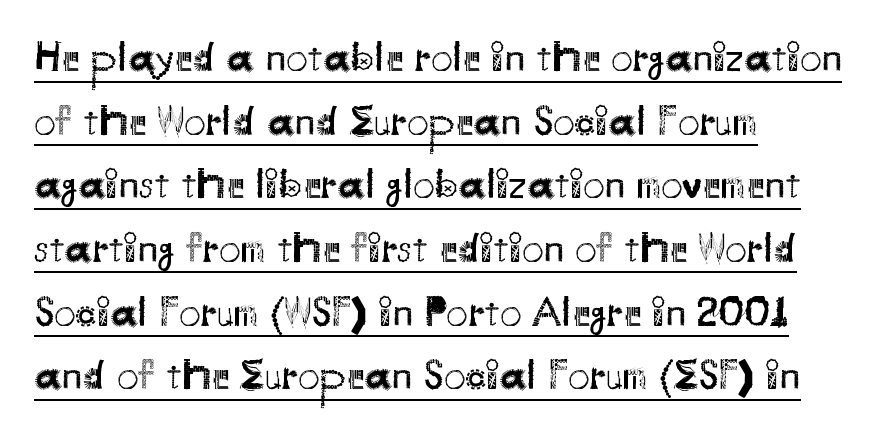
Q: Is the text bold? A: No.
Q: Is the text italic (slanted)? A: No, it is upright.
Q: Is the typeface a serif or a sans-serif typeface? A: Sans-serif.
Q: Is the text underlined? A: Yes.
Q: How is the paragraph aligned? A: Left-aligned.
Q: Is the spacing between letters normal or unusually wide? A: Normal.
Q: Is the spacing between lines tight, normal or loose? A: Normal.
Q: Width (condensed, normal, or wide)? A: Normal.
Q: Stroke contrast? A: Medium.
Q: x-height? A: Small.
Q: Monospaced? A: No.
